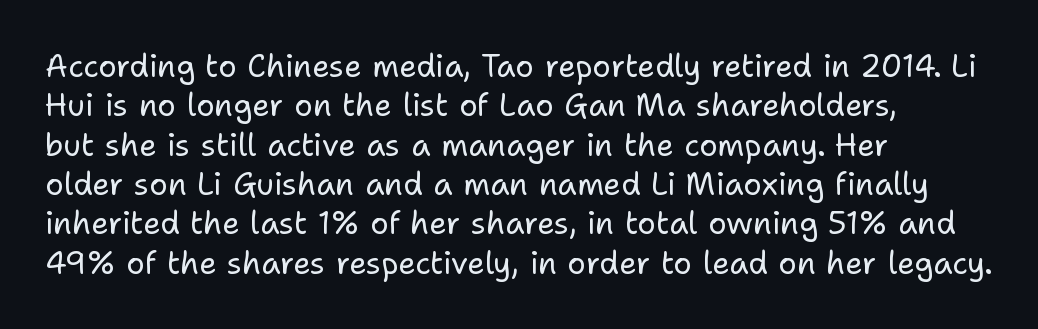
The image shows 31 px regular-weight sans-serif type, upright; set left-aligned, normal line spacing (1.27x), normal letter spacing, not underlined; low stroke contrast and a medium x-height.
